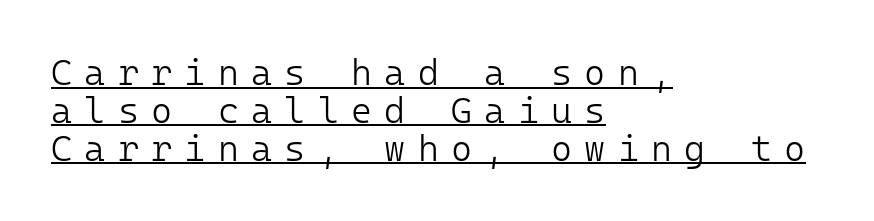
Q: Is the text bold? A: No.
Q: Is the text italic (slanted)? A: No, it is upright.
Q: Is the typeface a serif or a sans-serif typeface? A: Sans-serif.
Q: Is the text underlined? A: Yes.
Q: How is the paragraph aligned? A: Left-aligned.
Q: Is the spacing between letters normal or unusually wide? A: Unusually wide.
Q: Is the spacing between lines tight, normal or loose? A: Tight.
Q: Width (condensed, normal, or wide)? A: Normal.
Q: Stroke contrast? A: Low.
Q: x-height? A: Medium.
Q: Monospaced? A: Yes.
